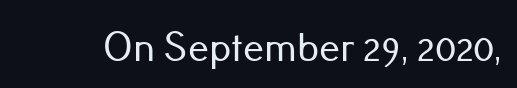
Designer's note — italics off, roman on. The face used here is proportionally spaced, like ordinary book or web type. Short note: letters normally spaced. Rule under the text: the space is simply empty. What kind of face is this? One without serifs — a sans.
